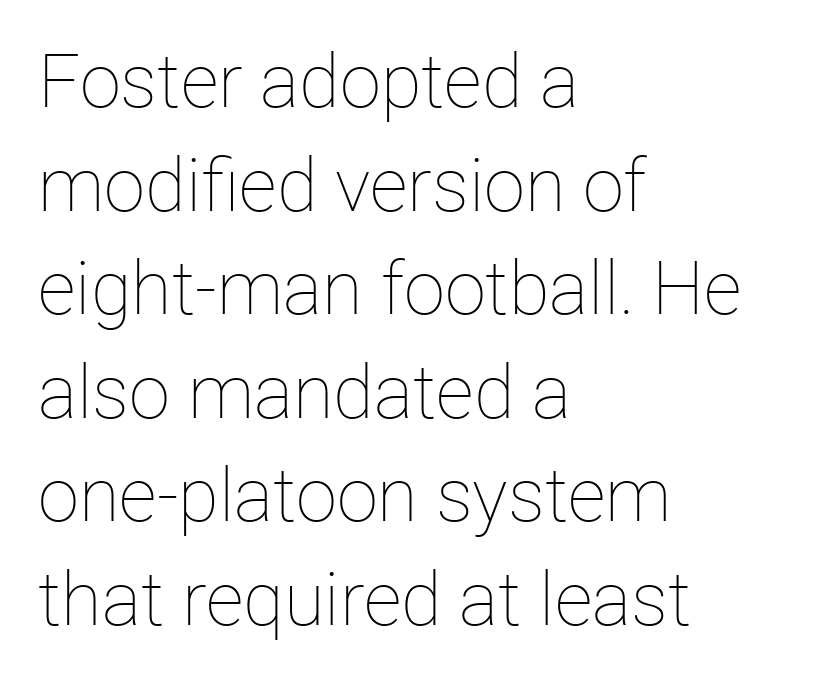
The image shows 74 px thin type, upright; set left-aligned, normal line spacing (1.4x), normal letter spacing, not underlined; low stroke contrast and a medium x-height.
